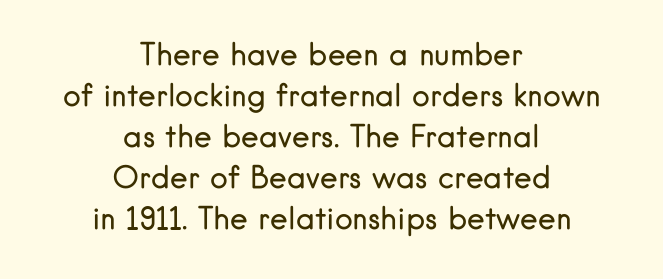
The image shows 30 px regular-weight sans-serif type, upright; set centered, normal line spacing (1.37x), normal letter spacing, not underlined; low stroke contrast and a small x-height.
